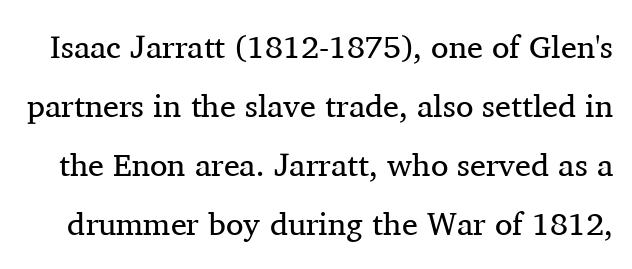
{"serif": "yes", "italic": "no", "bold": "no", "weight": "regular", "width": "normal", "stroke_contrast": "medium", "x_height": "medium", "monospaced": "no", "underline": "no", "line_spacing_ratio": 1.84, "letter_spacing": "normal", "letter_spacing_em": 0.0, "glyph_px": 32}
